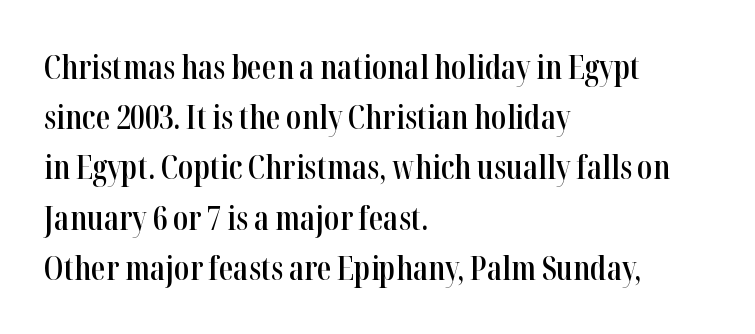
{"serif": "yes", "italic": "no", "bold": "semi", "weight": "semibold", "width": "condensed", "stroke_contrast": "high", "x_height": "medium", "monospaced": "no", "underline": "no", "align": "left", "line_spacing": "normal", "line_spacing_ratio": 1.57, "letter_spacing": "normal", "letter_spacing_em": 0.0, "glyph_px": 32}
